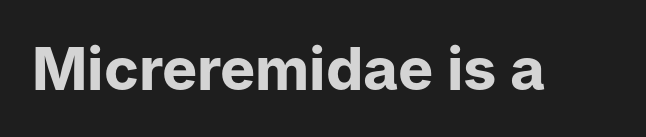
{"serif": "no", "italic": "no", "bold": "yes", "weight": "bold", "width": "normal", "stroke_contrast": "low", "x_height": "medium", "monospaced": "no", "underline": "no", "letter_spacing": "normal", "letter_spacing_em": 0.0, "glyph_px": 59}
